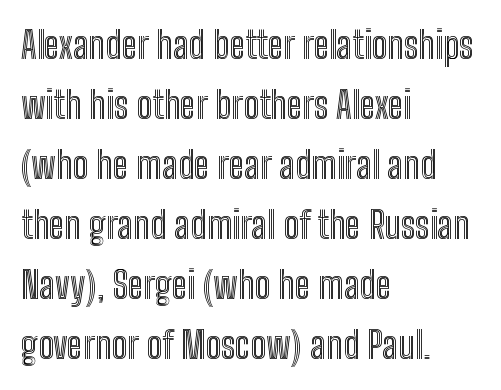
The image shows 38 px condensed type, upright; set left-aligned, normal line spacing (1.58x), normal letter spacing, not underlined; a medium x-height.
